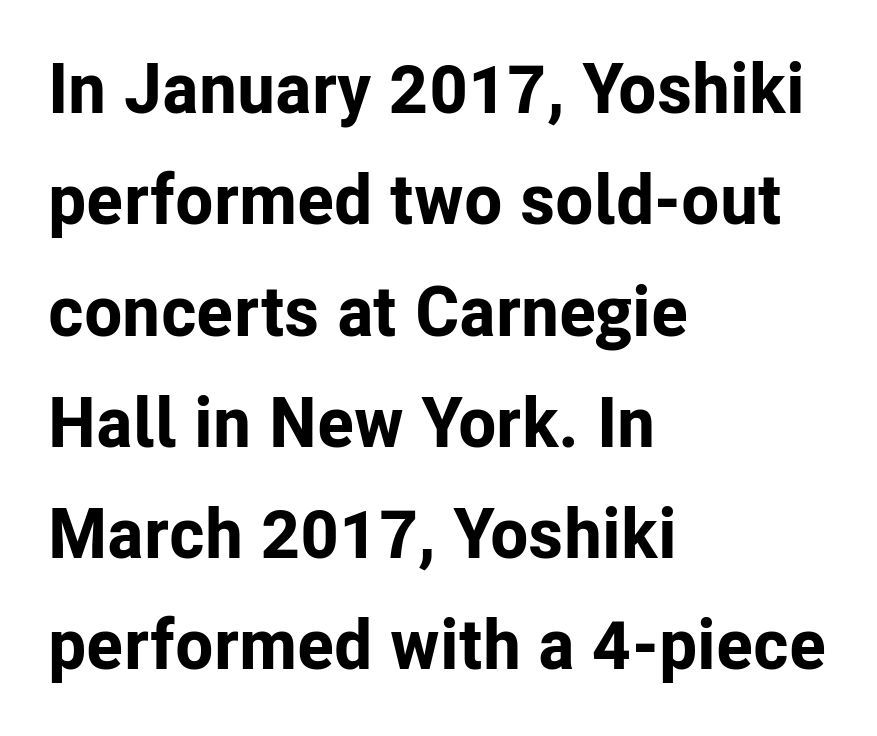
Check where the strokes stop: nothing finishes them off — pure sans. Compared with a centered layout, this one pins lines to the left instead. Typesetter's note: full bold, strokes at maximum text heaviness. Bare-footed words on every line.
